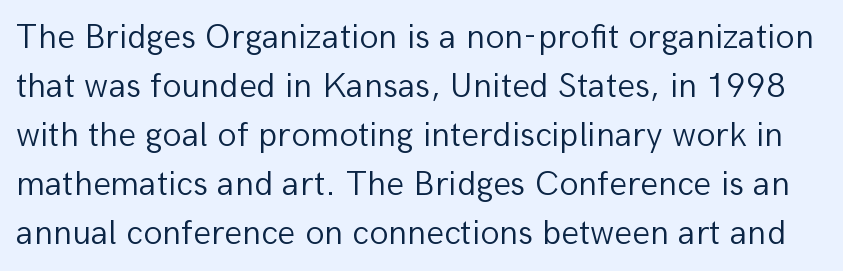
Q: Is the text bold? A: No.
Q: Is the text italic (slanted)? A: No, it is upright.
Q: Is the typeface a serif or a sans-serif typeface? A: Sans-serif.
Q: Is the text underlined? A: No.
Q: Is the spacing between letters normal or unusually wide? A: Normal.
Q: Is the spacing between lines tight, normal or loose? A: Normal.
Q: Width (condensed, normal, or wide)? A: Normal.
Q: Stroke contrast? A: Low.
Q: x-height? A: Medium.
Q: Monospaced? A: No.
